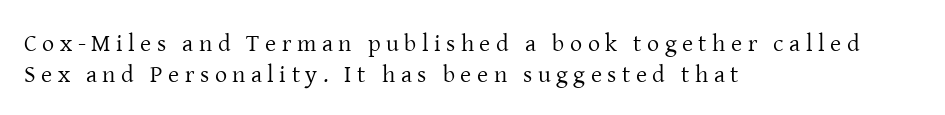
The image shows 24 px text type, upright; set left-aligned, normal line spacing (1.28x), unusually wide letter spacing (+0.23 em), not underlined.
